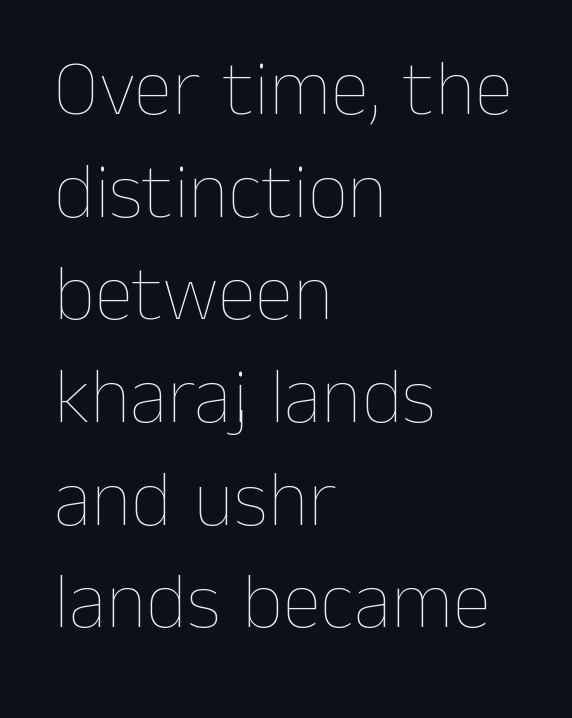
Has an underline been added? It has not. Notice how the passage keeps a crisp vertical edge on the left only. The weight tops out at a normal text grade. One glance says typical: line gaps are just what's usual.
